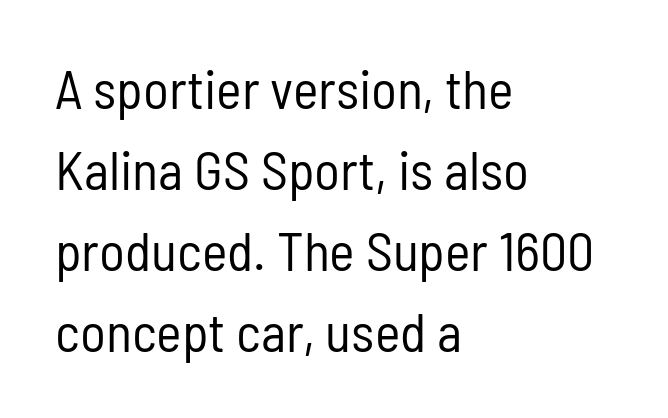
{"serif": "no", "italic": "no", "bold": "no", "weight": "regular", "width": "condensed", "stroke_contrast": "low", "x_height": "medium", "monospaced": "no", "underline": "no", "align": "left", "line_spacing": "normal", "line_spacing_ratio": 1.5, "letter_spacing": "normal", "letter_spacing_em": 0.0, "glyph_px": 54}
